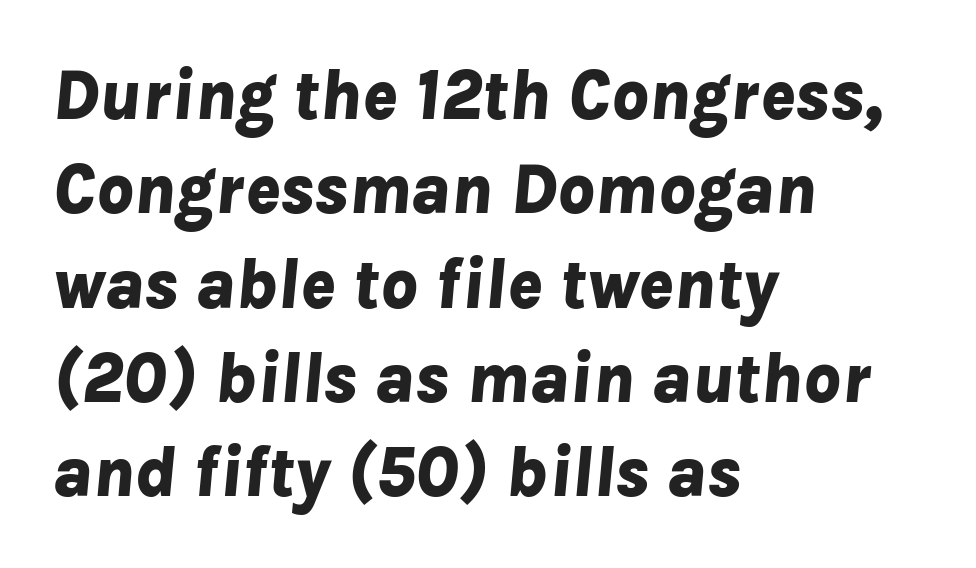
Think of a printed novel: that variable character pitch is what you see here. The rendering applies a slant to the glyphs. Whoever set this chose a conventional vertical rhythm. Nobody touched the tracking dial on this one. The strip under each line holds only bare page. These lines are set flush left with a ragged right edge.
